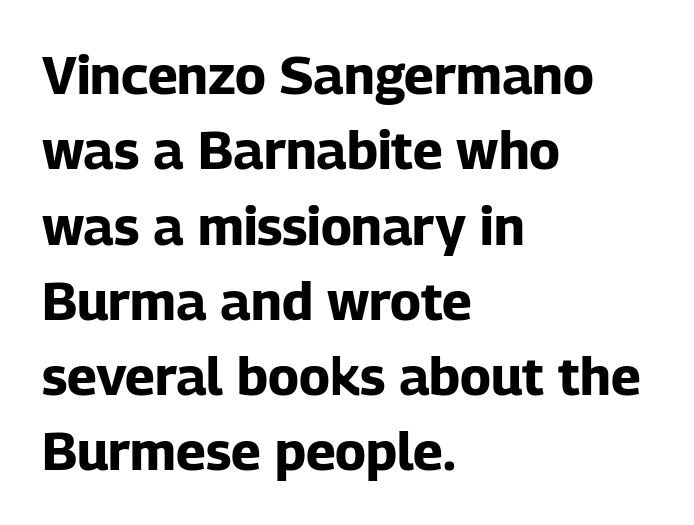
Q: Is the text bold? A: Yes.
Q: Is the text italic (slanted)? A: No, it is upright.
Q: Is the typeface a serif or a sans-serif typeface? A: Sans-serif.
Q: Is the text underlined? A: No.
Q: How is the paragraph aligned? A: Left-aligned.
Q: Is the spacing between letters normal or unusually wide? A: Normal.
Q: Is the spacing between lines tight, normal or loose? A: Normal.
Q: Width (condensed, normal, or wide)? A: Normal.
Q: Stroke contrast? A: Low.
Q: x-height? A: Medium.
Q: Monospaced? A: No.
